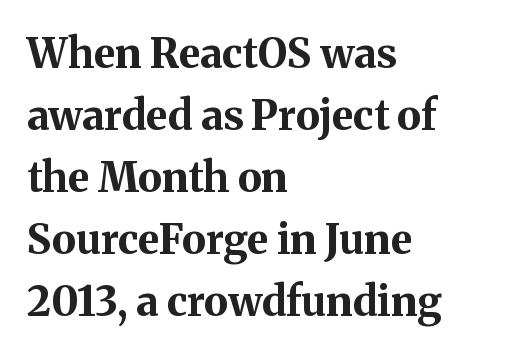
{"serif": "yes", "italic": "no", "bold": "yes", "weight": "bold", "width": "normal", "stroke_contrast": "medium", "x_height": "medium", "monospaced": "no", "underline": "no", "align": "left", "line_spacing": "normal", "line_spacing_ratio": 1.51, "letter_spacing": "normal", "letter_spacing_em": 0.0, "glyph_px": 41}
